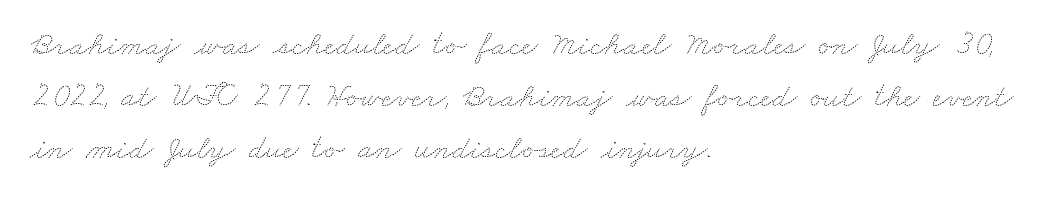
{"bold": "no", "weight": "thin", "width": "wide", "stroke_contrast": "medium", "x_height": "small", "monospaced": "no", "underline": "no", "align": "left", "line_spacing": "normal", "line_spacing_ratio": 1.53, "letter_spacing": "normal", "letter_spacing_em": 0.0, "glyph_px": 34}
